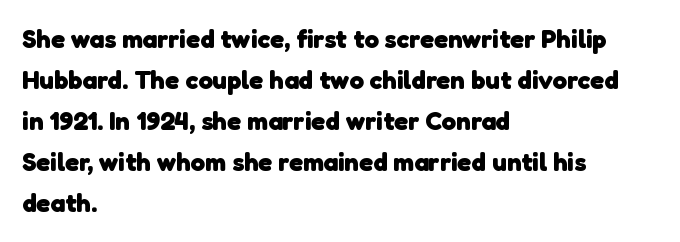
The rendering uses a moderate line-height, typical for paragraphs. The strokes are fattened all the way to bold. There is no visible air inserted between adjacent glyphs. A bare baseline throughout the passage. Line beginnings align vertically; line endings do not.
